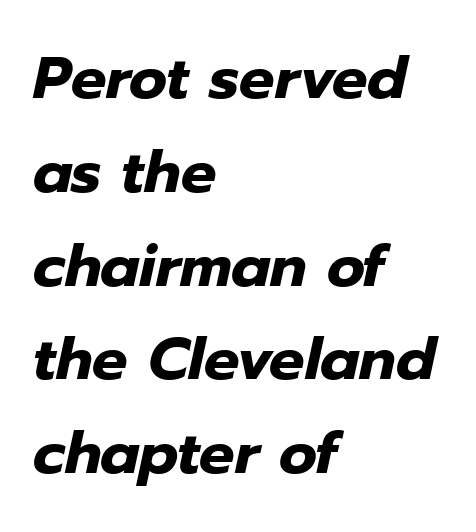
{"italic": "yes", "lean": "right", "slant_degrees": 12, "bold": "yes", "weight": "heavy", "width": "normal", "stroke_contrast": "low", "x_height": "medium", "monospaced": "no", "underline": "no", "align": "left", "line_spacing": "normal", "line_spacing_ratio": 1.59, "letter_spacing": "normal", "letter_spacing_em": 0.0, "glyph_px": 59}
